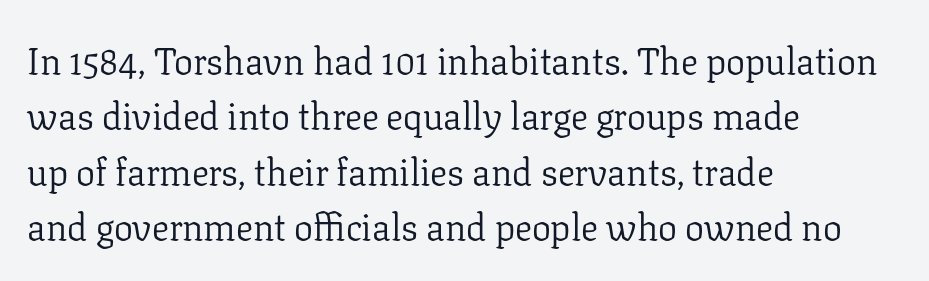
Q: Is the text bold? A: No.
Q: Is the text italic (slanted)? A: No, it is upright.
Q: Is the typeface a serif or a sans-serif typeface? A: Serif.
Q: Is the text underlined? A: No.
Q: How is the paragraph aligned? A: Left-aligned.
Q: Is the spacing between letters normal or unusually wide? A: Normal.
Q: Is the spacing between lines tight, normal or loose? A: Normal.
Q: Width (condensed, normal, or wide)? A: Normal.
Q: Stroke contrast? A: Low.
Q: x-height? A: Medium.
Q: Monospaced? A: No.
